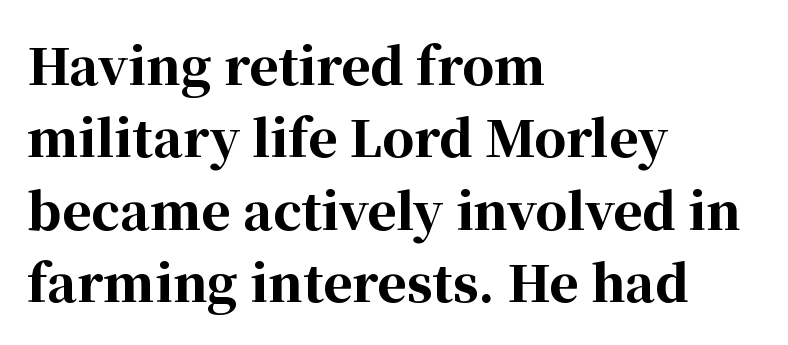
This sample is left-justified, so line endings fall wherever the words run out. Heavy-handed strokes throughout: this text is bold. A serif font was chosen for this passage. Between one letter and the next there's only the usual sliver of space.
